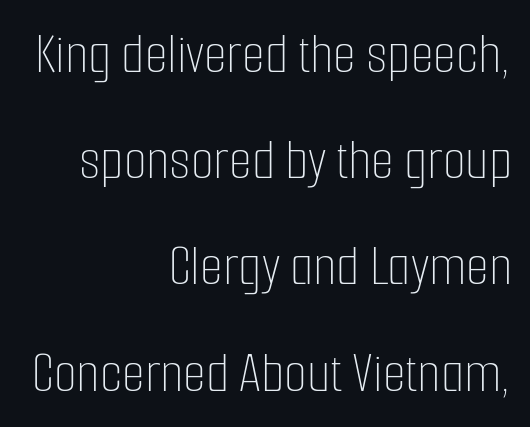
The weight tops out at a normal text grade. Plain, unruled lines of type. The passage shown has conventional tracking throughout. These lines are rendered in a variable-pitch font.
